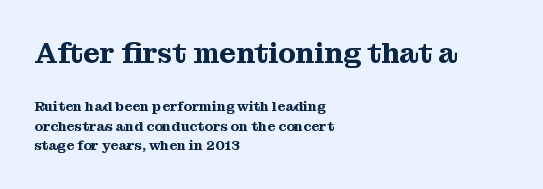
The image shows 29 px serif type, upright; set left-aligned, normal line spacing (1.38x), normal letter spacing, not underlined; the first (top) block is 2.07x larger; medium stroke contrast and a medium x-height.
